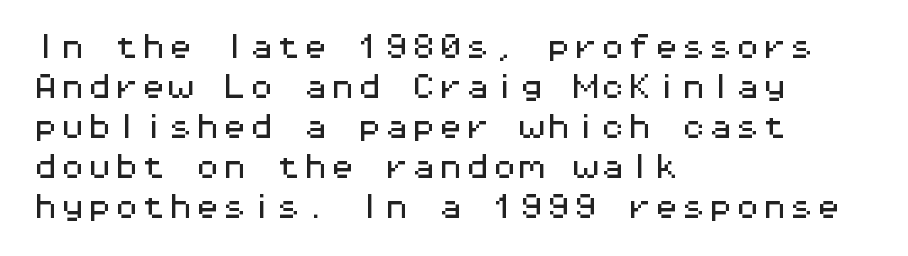
The image shows 27 px text type, upright; set left-aligned, normal line spacing (1.48x), normal letter spacing, not underlined.
